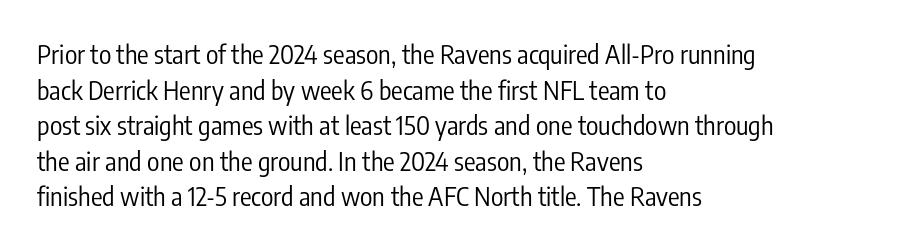
{"italic": "no", "bold": "no", "underline": "no", "align": "left", "line_spacing": "normal", "line_spacing_ratio": 1.37, "letter_spacing": "normal", "letter_spacing_em": 0.0, "glyph_px": 26}
